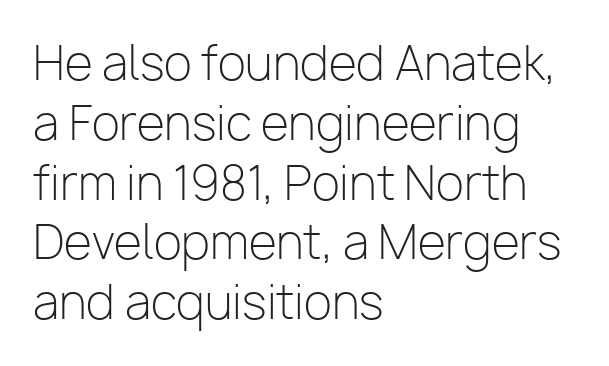
{"serif": "no", "italic": "no", "bold": "no", "weight": "light", "width": "normal", "stroke_contrast": "low", "x_height": "medium", "monospaced": "no", "underline": "no", "align": "left", "line_spacing": "normal", "line_spacing_ratio": 1.3, "letter_spacing": "normal", "letter_spacing_em": 0.0, "glyph_px": 46}
